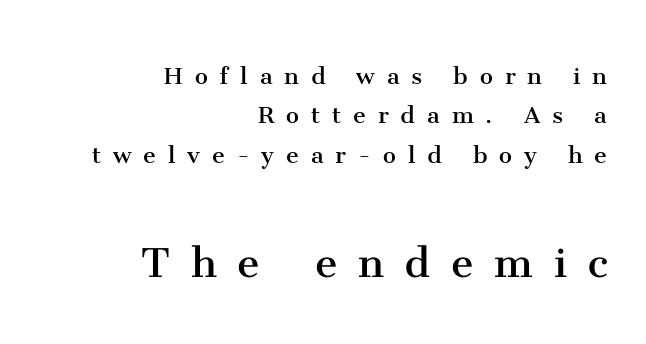
Q: Is the text bold? A: No.
Q: Is the text italic (slanted)? A: No, it is upright.
Q: Is the typeface a serif or a sans-serif typeface? A: Serif.
Q: Is the text underlined? A: No.
Q: How is the paragraph aligned? A: Right-aligned.
Q: Is the spacing between letters normal or unusually wide? A: Unusually wide.
Q: Is the spacing between lines tight, normal or loose? A: Normal.
Q: Which block of text is set in a larger size, the first (top) or the second (bottom)? A: The second (bottom) one.
Q: Width (condensed, normal, or wide)? A: Normal.
Q: Stroke contrast? A: Medium.
Q: x-height? A: Medium.
Q: Monospaced? A: No.
